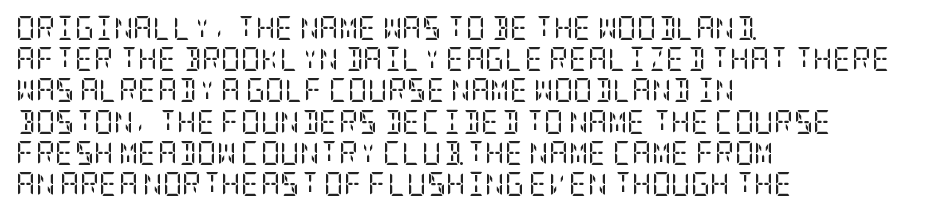
{"italic": "no", "bold": "no", "underline": "no", "align": "left", "line_spacing": "normal", "line_spacing_ratio": 1.3, "letter_spacing": "normal", "letter_spacing_em": 0.0, "glyph_px": 24}
